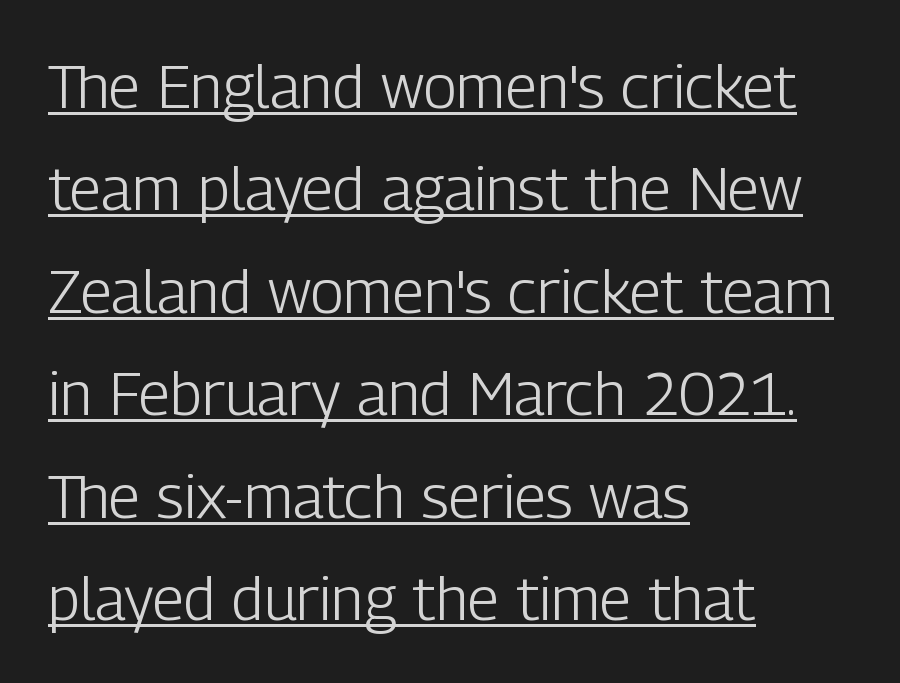
{"serif": "no", "italic": "no", "bold": "no", "weight": "light", "width": "condensed", "stroke_contrast": "low", "x_height": "medium", "monospaced": "no", "underline": "yes", "align": "left", "line_spacing": "normal", "line_spacing_ratio": 1.68, "letter_spacing": "normal", "letter_spacing_em": 0.0, "glyph_px": 61}
